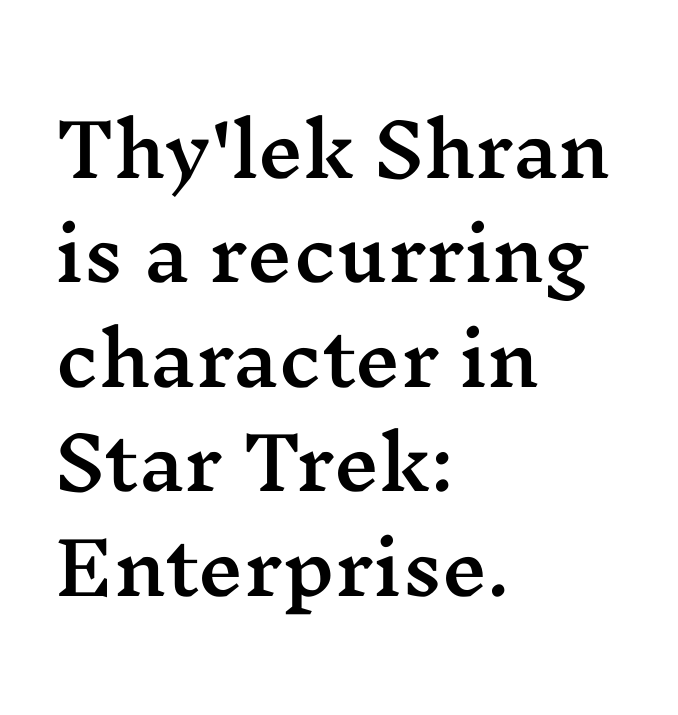
Q: Is the text italic (slanted)? A: No, it is upright.
Q: Is the typeface a serif or a sans-serif typeface? A: Serif.
Q: Is the text underlined? A: No.
Q: How is the paragraph aligned? A: Left-aligned.
Q: Is the spacing between letters normal or unusually wide? A: Normal.
Q: Is the spacing between lines tight, normal or loose? A: Normal.
Q: Width (condensed, normal, or wide)? A: Wide.
Q: Stroke contrast? A: Medium.
Q: x-height? A: Medium.
Q: Monospaced? A: No.
